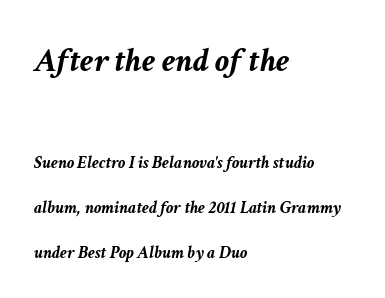
The passage shown has conventional tracking throughout. This is heavy type, rendered in bold. The face used here appears at its bigger size in the upper chunk. Descenders hang freely into open space. Character widths vary here, with narrow letters taking less room than wide ones.
